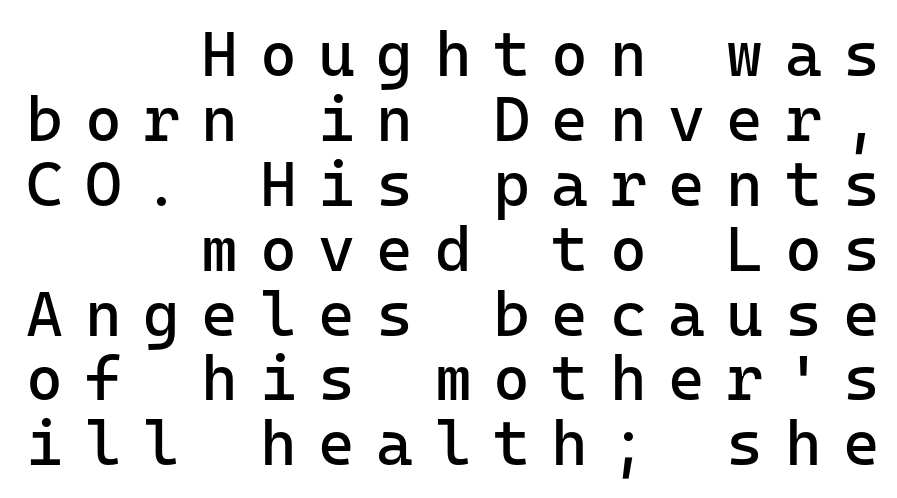
Q: Is the text bold? A: No.
Q: Is the text italic (slanted)? A: No, it is upright.
Q: Is the typeface a serif or a sans-serif typeface? A: Sans-serif.
Q: Is the text underlined? A: No.
Q: How is the paragraph aligned? A: Right-aligned.
Q: Is the spacing between letters normal or unusually wide? A: Unusually wide.
Q: Is the spacing between lines tight, normal or loose? A: Tight.
Q: Width (condensed, normal, or wide)? A: Normal.
Q: Stroke contrast? A: Low.
Q: x-height? A: Medium.
Q: Monospaced? A: Yes.
